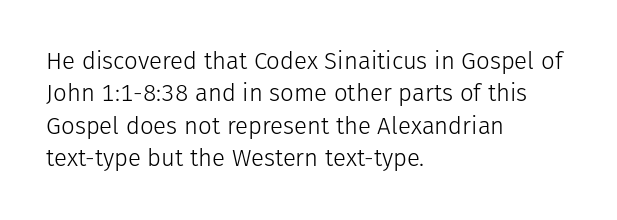
The typesetter chose a ragged-right arrangement here. In terms of letterspacing, this is plain default setting. Descenders hang freely into open space. A typesetter would call this leading conventional body-copy spacing. Stems and bowls with no extra thickness — not bold.
